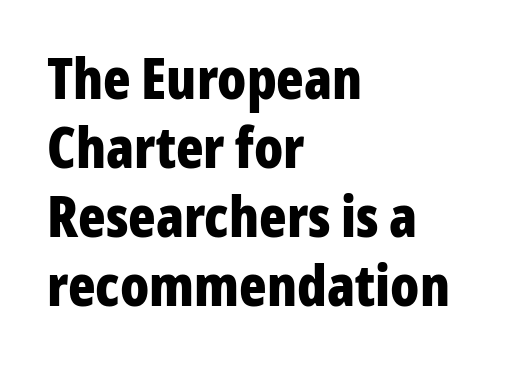
The image shows 57 px bold, condensed sans-serif type, upright; set left-aligned, line spacing 1.21x, normal letter spacing, not underlined; low stroke contrast and a medium x-height.
